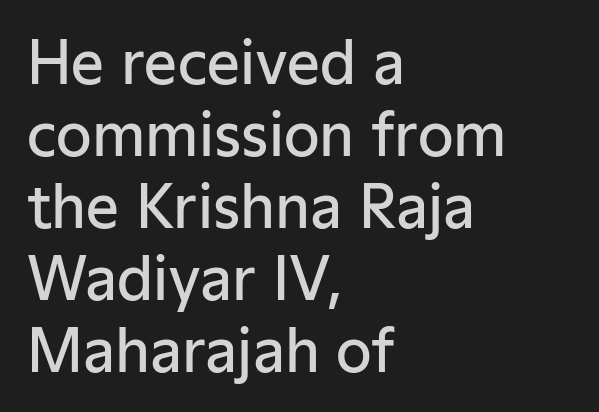
Q: Is the text bold? A: Semi-bold.
Q: Is the text italic (slanted)? A: No, it is upright.
Q: Is the typeface a serif or a sans-serif typeface? A: Sans-serif.
Q: Is the text underlined? A: No.
Q: How is the paragraph aligned? A: Left-aligned.
Q: Is the spacing between letters normal or unusually wide? A: Normal.
Q: Width (condensed, normal, or wide)? A: Normal.
Q: Stroke contrast? A: Low.
Q: x-height? A: Medium.
Q: Monospaced? A: No.
